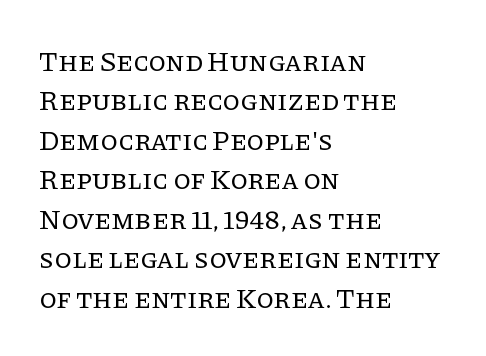
The image shows 28 px regular-weight serif type, upright; set left-aligned, normal line spacing (1.41x), normal letter spacing, not underlined; low stroke contrast and a large x-height.
